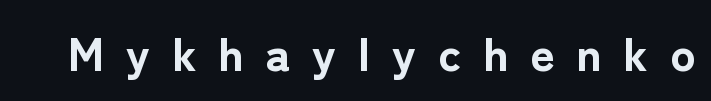
Q: Is the text bold? A: Yes.
Q: Is the text italic (slanted)? A: No, it is upright.
Q: Is the typeface a serif or a sans-serif typeface? A: Sans-serif.
Q: Is the text underlined? A: No.
Q: Is the spacing between letters normal or unusually wide? A: Unusually wide.
Q: Width (condensed, normal, or wide)? A: Normal.
Q: Stroke contrast? A: Low.
Q: x-height? A: Medium.
Q: Monospaced? A: No.
